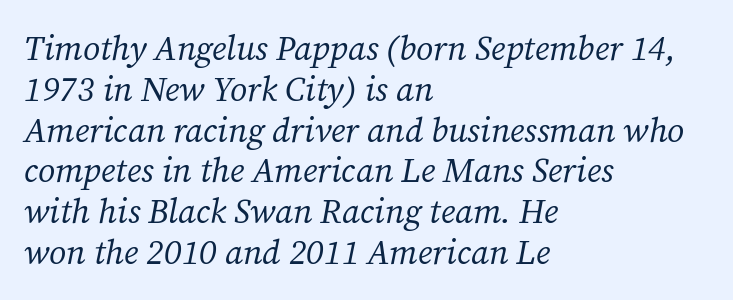
The image shows 34 px regular-weight serif type, italic (leaning right); set left-aligned, line spacing 1.2x, normal letter spacing, not underlined; medium stroke contrast and a medium x-height.
